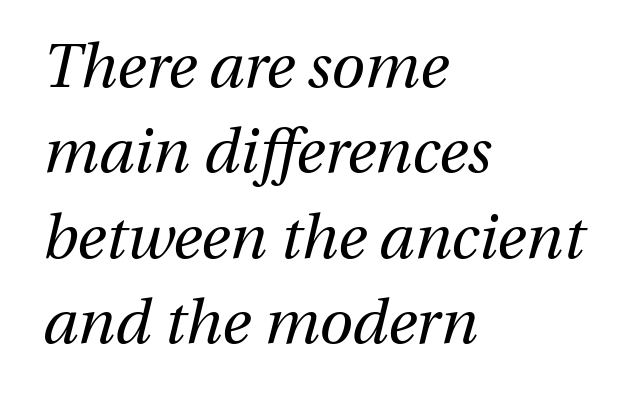
The image shows 61 px regular-weight type, italic (leaning right); set left-aligned, normal line spacing (1.4x), normal letter spacing, not underlined; medium stroke contrast and a medium x-height.
